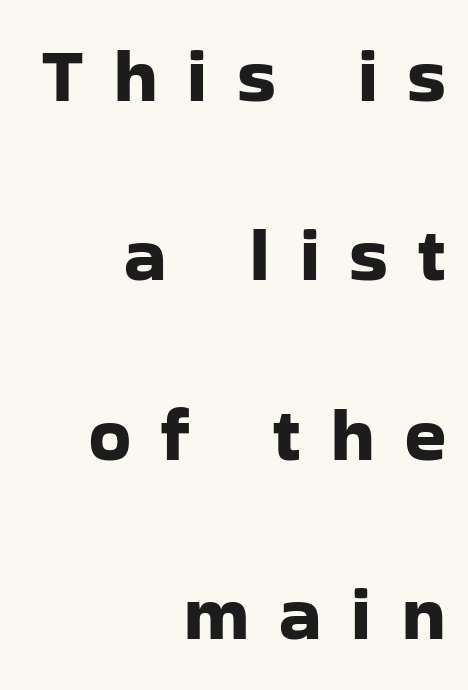
{"serif": "no", "italic": "no", "width": "normal", "stroke_contrast": "low", "x_height": "medium", "monospaced": "no", "underline": "no", "align": "right", "line_spacing": "loose", "line_spacing_ratio": 2.36, "letter_spacing": "wide", "letter_spacing_em": 0.39, "glyph_px": 76}
